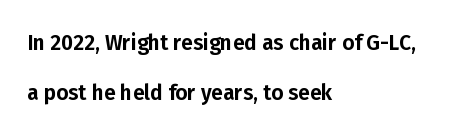
A clean baseline with only descenders dipping below it. The font's upright variant was chosen for this text. The passage shown has conventional tracking throughout. Does the leading feel generous? Absolutely, it's lavish. Notice how the passage keeps a crisp vertical edge on the left only.
